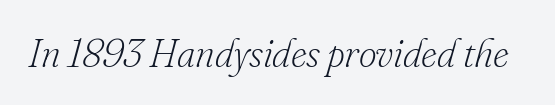
The image shows 39 px light serif type, italic (leaning right); set normal letter spacing, not underlined; low stroke contrast and a small x-height.
